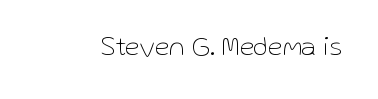
The image shows 27 px text type, upright; set normal letter spacing, not underlined.
